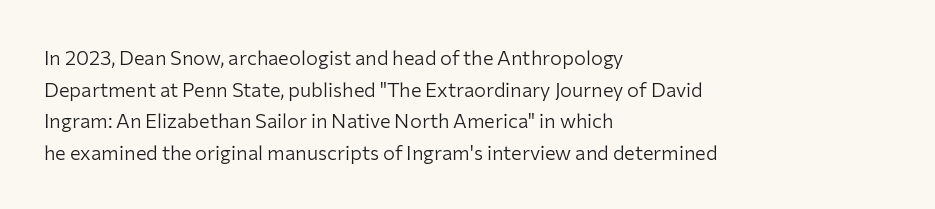
{"italic": "no", "bold": "no", "underline": "no", "align": "left", "line_spacing": "normal", "line_spacing_ratio": 1.58, "letter_spacing": "normal", "letter_spacing_em": 0.0, "glyph_px": 20}
